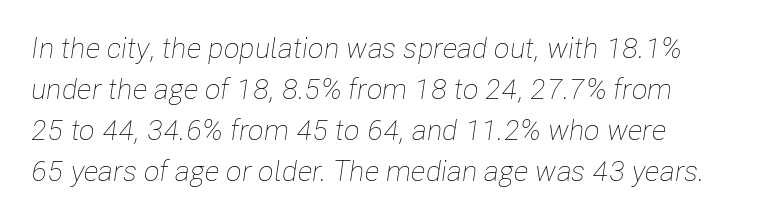
{"italic": "yes", "lean": "right", "slant_degrees": 8, "bold": "no", "weight": "thin", "width": "condensed", "stroke_contrast": "low", "x_height": "medium", "monospaced": "no", "underline": "no", "align": "left", "line_spacing": "normal", "line_spacing_ratio": 1.41, "letter_spacing": "normal", "letter_spacing_em": 0.0, "glyph_px": 29}
